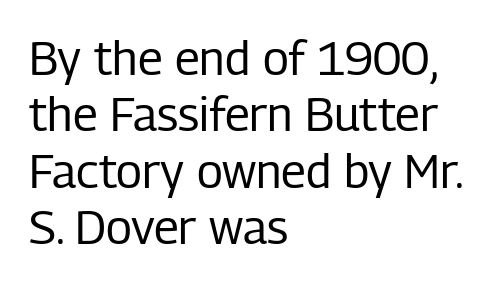
{"serif": "no", "italic": "no", "bold": "no", "weight": "regular", "width": "condensed", "stroke_contrast": "low", "x_height": "medium", "monospaced": "no", "underline": "no", "align": "left", "line_spacing_ratio": 1.2, "letter_spacing": "normal", "letter_spacing_em": 0.0, "glyph_px": 47}
